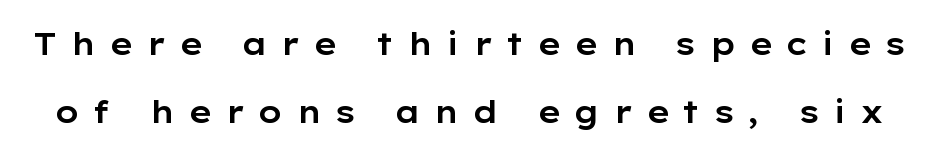
A typesetter would call this proportional, since set widths differ per character. Vertical strokes here are truly vertical. Check under the words: just untouched page. Rows of type keep a wide berth in the vertical direction.
